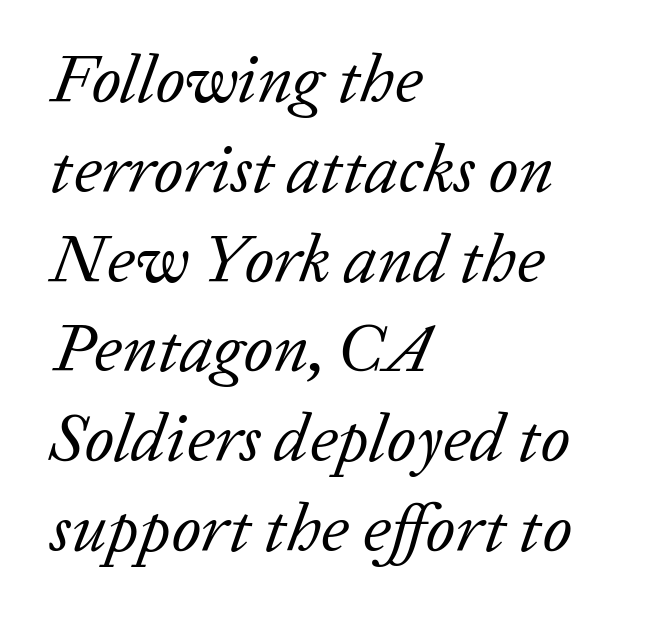
{"serif": "yes", "italic": "yes", "lean": "right", "slant_degrees": 20, "bold": "no", "weight": "regular", "width": "normal", "stroke_contrast": "low", "x_height": "medium", "monospaced": "no", "underline": "no", "align": "left", "line_spacing": "normal", "line_spacing_ratio": 1.32, "letter_spacing": "normal", "letter_spacing_em": 0.0, "glyph_px": 68}
